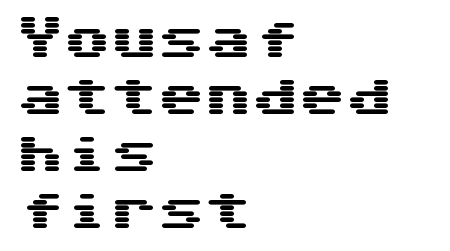
Q: Is the text italic (slanted)? A: No, it is upright.
Q: Is the typeface a serif or a sans-serif typeface? A: Sans-serif.
Q: Is the text underlined? A: No.
Q: How is the paragraph aligned? A: Left-aligned.
Q: Is the spacing between letters normal or unusually wide? A: Normal.
Q: Width (condensed, normal, or wide)? A: Wide.
Q: Stroke contrast? A: Medium.
Q: x-height? A: Medium.
